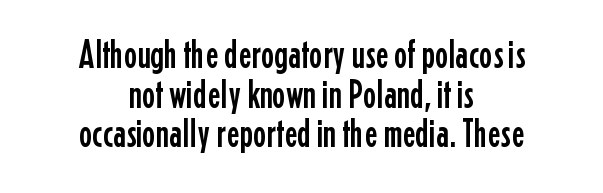
Here the glyphs are tracked normally, forming tight word shapes. Every stem runs plumb, perpendicular to the baseline. Each line is balanced around a shared central axis. Think of a printed novel: that variable character pitch is what you see here. Each new line begins almost immediately beneath the previous one.
